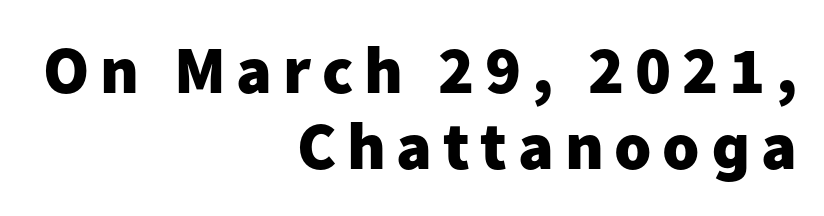
{"serif": "no", "italic": "no", "bold": "yes", "weight": "heavy", "width": "normal", "stroke_contrast": "low", "x_height": "medium", "monospaced": "no", "underline": "no", "align": "right", "line_spacing": "tight", "line_spacing_ratio": 1.14, "glyph_px": 67}
